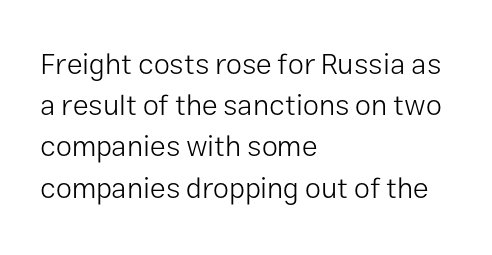
Q: Is the text bold? A: No.
Q: Is the text italic (slanted)? A: No, it is upright.
Q: Is the typeface a serif or a sans-serif typeface? A: Sans-serif.
Q: Is the text underlined? A: No.
Q: How is the paragraph aligned? A: Left-aligned.
Q: Is the spacing between letters normal or unusually wide? A: Normal.
Q: Is the spacing between lines tight, normal or loose? A: Normal.
Q: Width (condensed, normal, or wide)? A: Normal.
Q: Stroke contrast? A: Low.
Q: x-height? A: Medium.
Q: Monospaced? A: No.
